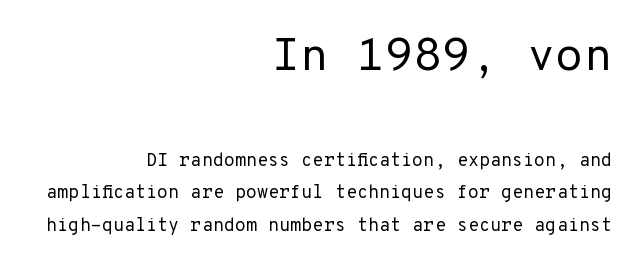
{"serif": "no", "italic": "no", "bold": "no", "weight": "regular", "width": "normal", "stroke_contrast": "low", "x_height": "medium", "underline": "no", "align": "right", "line_spacing_ratio": 1.82, "letter_spacing": "normal", "letter_spacing_em": 0.0, "larger_block": "first", "size_ratio": 2.56, "glyph_px": 46}
